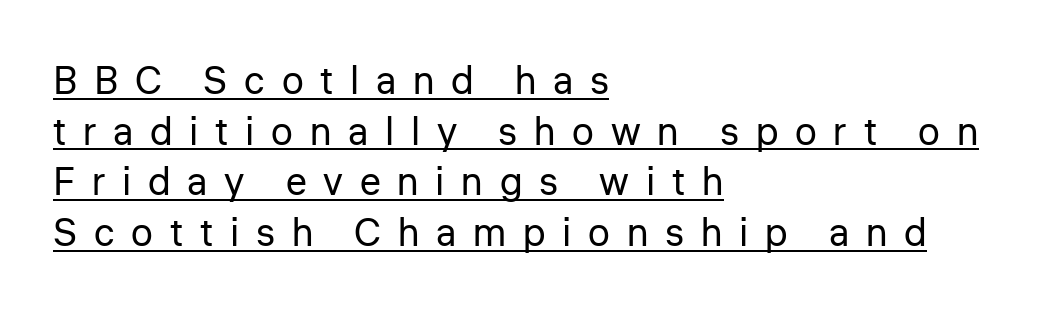
Q: Is the text bold? A: No.
Q: Is the text italic (slanted)? A: No, it is upright.
Q: Is the typeface a serif or a sans-serif typeface? A: Sans-serif.
Q: Is the text underlined? A: Yes.
Q: How is the paragraph aligned? A: Left-aligned.
Q: Is the spacing between letters normal or unusually wide? A: Unusually wide.
Q: Is the spacing between lines tight, normal or loose? A: Normal.
Q: Width (condensed, normal, or wide)? A: Normal.
Q: Stroke contrast? A: Low.
Q: x-height? A: Medium.
Q: Monospaced? A: No.
